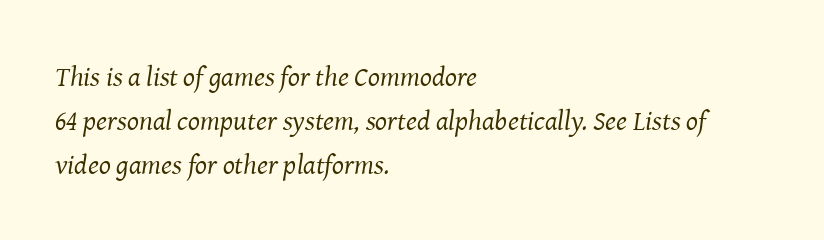
{"serif": "yes", "italic": "yes", "lean": "right", "slant_degrees": 8, "bold": "no", "weight": "regular", "width": "normal", "stroke_contrast": "medium", "x_height": "medium", "monospaced": "no", "underline": "no", "align": "left", "line_spacing": "normal", "line_spacing_ratio": 1.57, "letter_spacing": "normal", "letter_spacing_em": 0.0, "glyph_px": 28}
